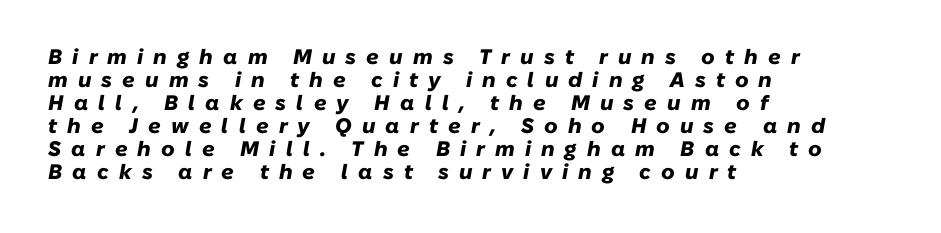
Q: Is the text bold? A: Yes.
Q: Is the text italic (slanted)? A: Yes, it leans right by about 10 degrees.
Q: Is the text underlined? A: No.
Q: How is the paragraph aligned? A: Left-aligned.
Q: Is the spacing between letters normal or unusually wide? A: Unusually wide.
Q: Is the spacing between lines tight, normal or loose? A: Tight.
